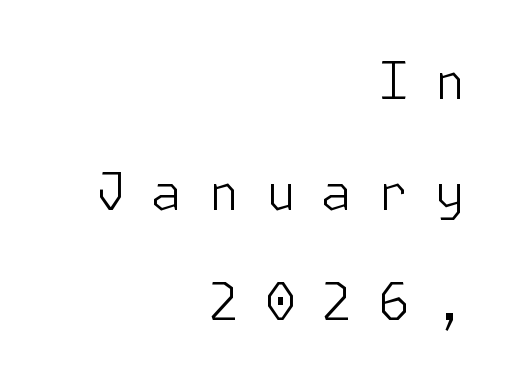
In terms of letterform style, serifs are entirely absent. Summary of weight: not heavy and not bold. Caption: multi-line text, flush right, ragged left. These lines stand farther apart than default settings would place them. Every character sits straight up, as roman type does.
